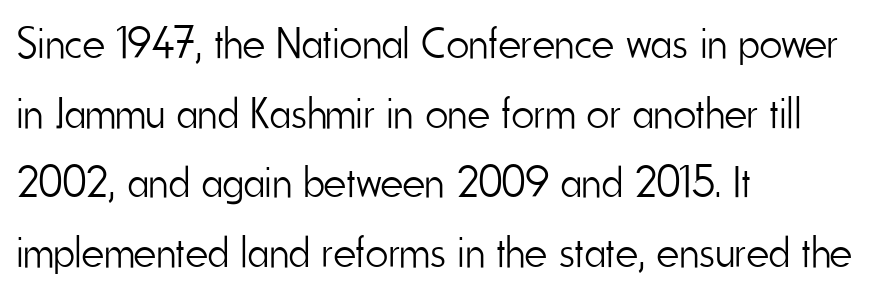
{"serif": "no", "italic": "no", "bold": "no", "weight": "light", "width": "condensed", "stroke_contrast": "low", "x_height": "small", "monospaced": "no", "underline": "no", "align": "left", "line_spacing": "normal", "line_spacing_ratio": 1.58, "letter_spacing": "normal", "letter_spacing_em": 0.0, "glyph_px": 44}
